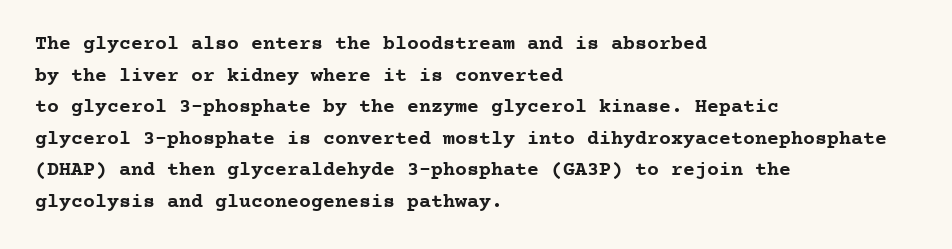
Q: Is the text bold? A: Yes.
Q: Is the text italic (slanted)? A: No, it is upright.
Q: Is the text underlined? A: No.
Q: How is the paragraph aligned? A: Left-aligned.
Q: Is the spacing between letters normal or unusually wide? A: Normal.
Q: Is the spacing between lines tight, normal or loose? A: Normal.
